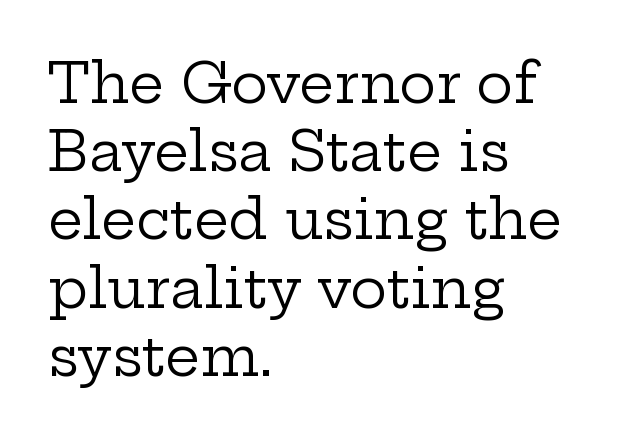
The font sits on the lighter half of the weight spectrum, regular included. The face used here is seriffed, in the tradition of book romans. This sample has the flowing, uneven cadence of proportional lettering. A clean baseline with only descenders dipping below it. Posture: vertical. The text block is weighted toward the left margin, trailing off unevenly rightward.
